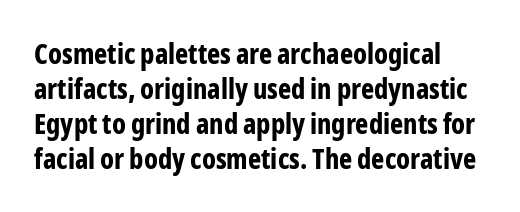
The image shows 28 px bold, condensed sans-serif type, upright; set normal line spacing (1.25x), normal letter spacing, not underlined; low stroke contrast and a medium x-height.
